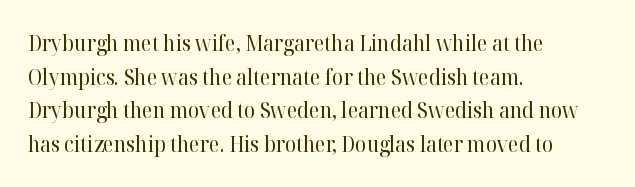
{"italic": "no", "bold": "no", "underline": "no", "align": "left", "line_spacing": "normal", "line_spacing_ratio": 1.6, "letter_spacing": "normal", "letter_spacing_em": 0.0, "glyph_px": 21}
